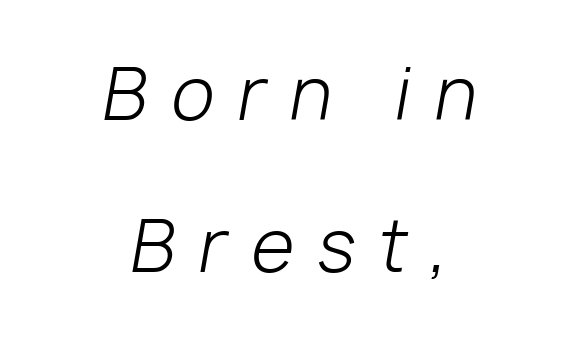
{"italic": "yes", "lean": "right", "slant_degrees": 10, "bold": "no", "weight": "light", "width": "normal", "stroke_contrast": "low", "x_height": "medium", "monospaced": "no", "underline": "no", "align": "center", "line_spacing": "loose", "line_spacing_ratio": 2.17, "letter_spacing": "wide", "letter_spacing_em": 0.34, "glyph_px": 70}
